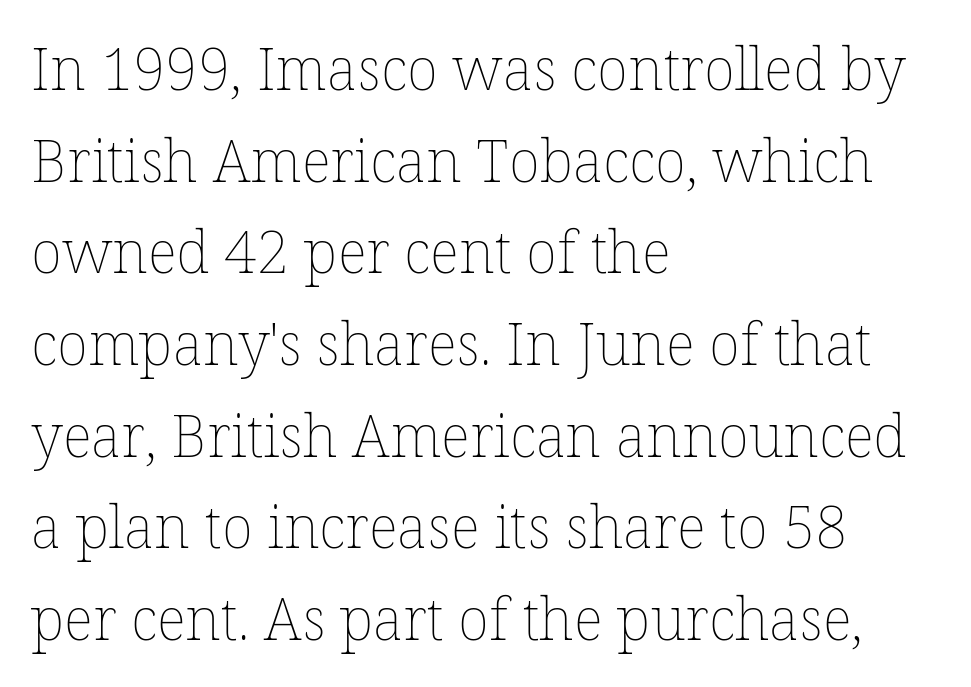
The image shows 58 px thin type, upright; set left-aligned, normal line spacing (1.58x), normal letter spacing, not underlined; low stroke contrast and a medium x-height.
